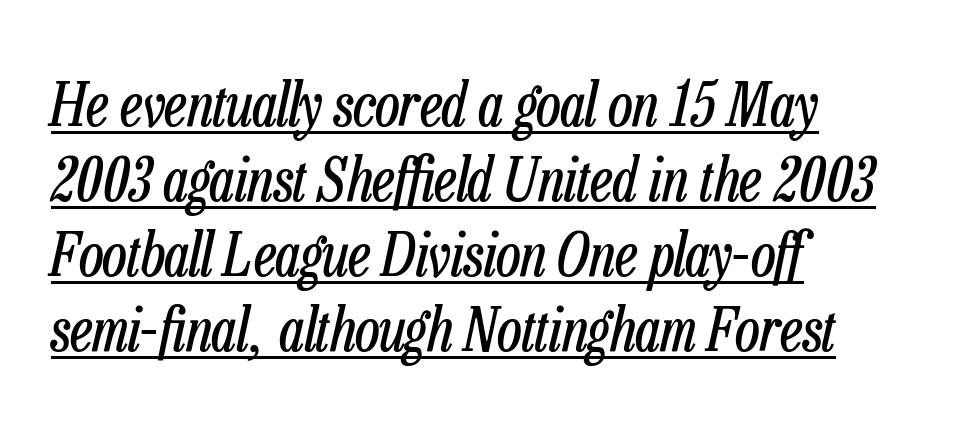
Q: Is the text bold? A: No.
Q: Is the text italic (slanted)? A: Yes, it leans right by about 13 degrees.
Q: Is the text underlined? A: Yes.
Q: How is the paragraph aligned? A: Left-aligned.
Q: Is the spacing between letters normal or unusually wide? A: Normal.
Q: Is the spacing between lines tight, normal or loose? A: Normal.
Q: Width (condensed, normal, or wide)? A: Condensed.
Q: Stroke contrast? A: Low.
Q: x-height? A: Medium.
Q: Monospaced? A: No.
